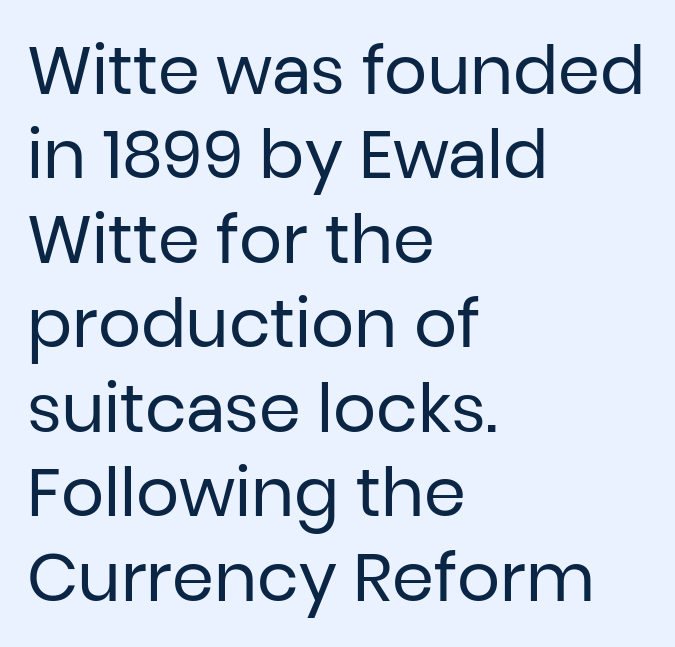
{"serif": "no", "italic": "no", "bold": "no", "weight": "regular", "width": "normal", "stroke_contrast": "low", "x_height": "medium", "monospaced": "no", "underline": "no", "align": "left", "line_spacing": "normal", "line_spacing_ratio": 1.26, "letter_spacing": "normal", "letter_spacing_em": 0.0, "glyph_px": 67}
